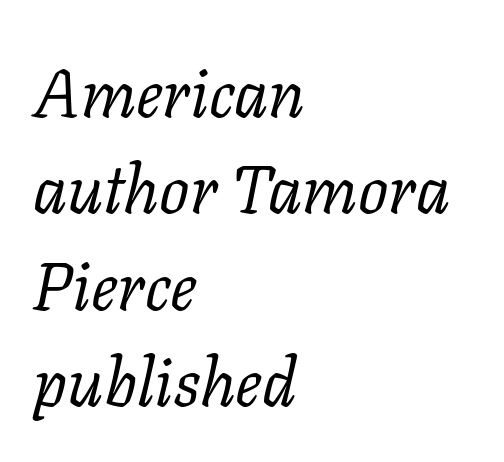
The image shows 67 px regular-weight serif type, italic (leaning right); set left-aligned, normal line spacing (1.44x), normal letter spacing, not underlined; low stroke contrast and a medium x-height.
